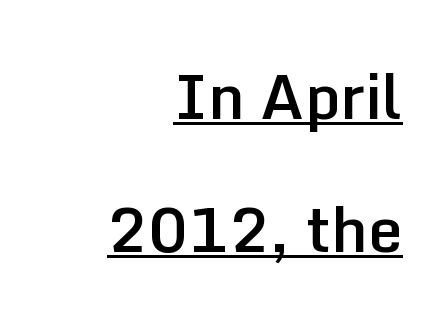
The image shows 61 px semibold sans-serif type, upright; set right-aligned, loose line spacing (2.18x), normal letter spacing, underlined; low stroke contrast and a medium x-height.
